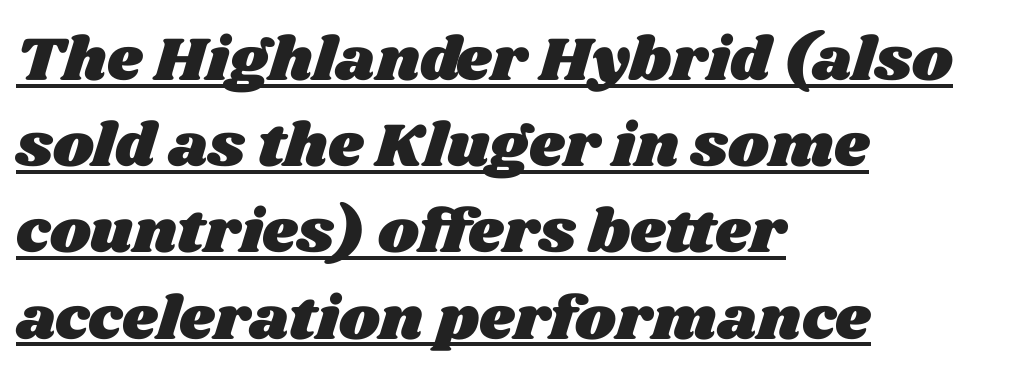
The image shows 62 px wide type; set left-aligned, normal line spacing (1.39x), normal letter spacing, underlined; medium stroke contrast and a large x-height.
